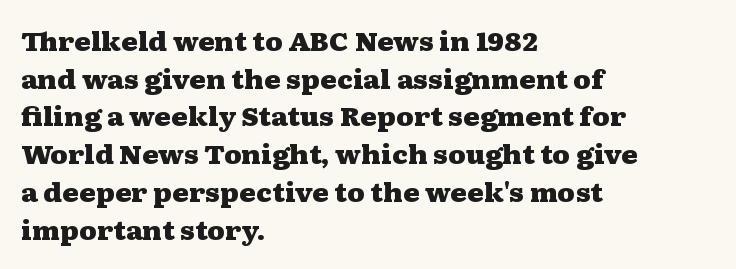
Q: Is the text bold? A: Yes.
Q: Is the text italic (slanted)? A: No, it is upright.
Q: Is the text underlined? A: No.
Q: How is the paragraph aligned? A: Left-aligned.
Q: Is the spacing between letters normal or unusually wide? A: Normal.
Q: Is the spacing between lines tight, normal or loose? A: Normal.
